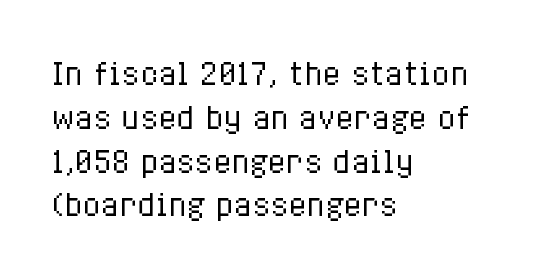
The image shows 30 px regular-weight, condensed type, upright; set left-aligned, normal line spacing (1.46x), normal letter spacing, not underlined; low stroke contrast and a medium x-height.
